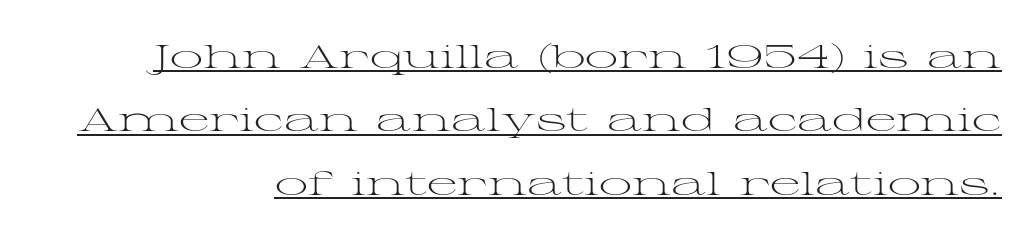
Q: Is the text bold? A: No.
Q: Is the text italic (slanted)? A: No, it is upright.
Q: Is the typeface a serif or a sans-serif typeface? A: Serif.
Q: Is the text underlined? A: Yes.
Q: How is the paragraph aligned? A: Right-aligned.
Q: Is the spacing between letters normal or unusually wide? A: Normal.
Q: Is the spacing between lines tight, normal or loose? A: Loose.
Q: Width (condensed, normal, or wide)? A: Wide.
Q: Stroke contrast? A: Medium.
Q: x-height? A: Medium.
Q: Monospaced? A: No.
